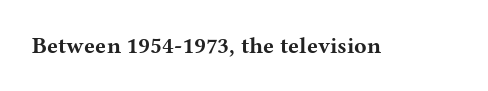
Notice how thick the strokes are: this is what a full bold looks like. In terms of letterspacing, this is plain default setting. The specimen omits any rule beneath the text block's lines. The lettering stays uniformly vertical, giving the passage a roman look.
